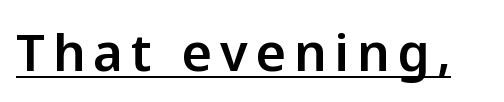
Q: Is the text italic (slanted)? A: No, it is upright.
Q: Is the typeface a serif or a sans-serif typeface? A: Sans-serif.
Q: Is the text underlined? A: Yes.
Q: Width (condensed, normal, or wide)? A: Normal.
Q: Stroke contrast? A: Low.
Q: x-height? A: Medium.
Q: Monospaced? A: No.
